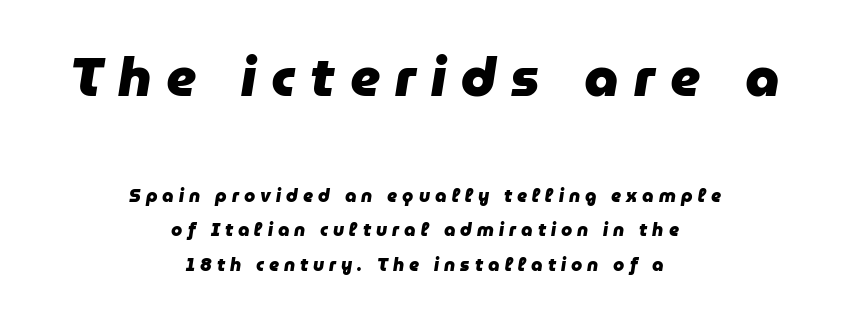
{"italic": "yes", "lean": "right", "slant_degrees": 9, "bold": "yes", "weight": "heavy", "width": "normal", "stroke_contrast": "low", "x_height": "medium", "monospaced": "no", "underline": "no", "align": "center", "line_spacing": "loose", "line_spacing_ratio": 1.92, "letter_spacing": "wide", "letter_spacing_em": 0.28, "larger_block": "first", "size_ratio": 3.0, "glyph_px": 54}
